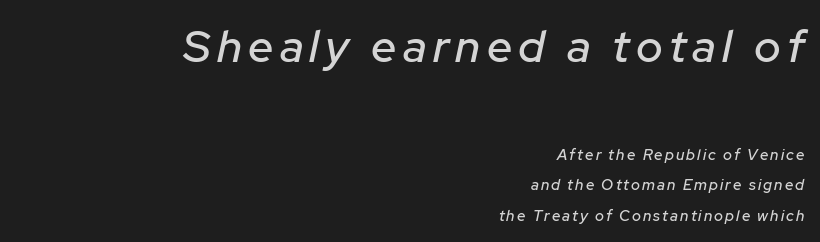
Q: Is the text italic (slanted)? A: Yes, it leans right by about 12 degrees.
Q: Is the text underlined? A: No.
Q: How is the paragraph aligned? A: Right-aligned.
Q: Is the spacing between lines tight, normal or loose? A: Loose.
Q: Which block of text is set in a larger size, the first (top) or the second (bottom)? A: The first (top) one.
Q: Width (condensed, normal, or wide)? A: Normal.
Q: Stroke contrast? A: Low.
Q: x-height? A: Medium.
Q: Monospaced? A: No.
